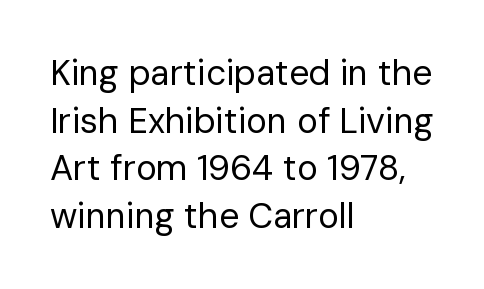
Q: Is the text bold? A: No.
Q: Is the text italic (slanted)? A: No, it is upright.
Q: Is the typeface a serif or a sans-serif typeface? A: Sans-serif.
Q: Is the text underlined? A: No.
Q: How is the paragraph aligned? A: Left-aligned.
Q: Is the spacing between letters normal or unusually wide? A: Normal.
Q: Is the spacing between lines tight, normal or loose? A: Normal.
Q: Width (condensed, normal, or wide)? A: Normal.
Q: Stroke contrast? A: Low.
Q: x-height? A: Medium.
Q: Monospaced? A: No.
